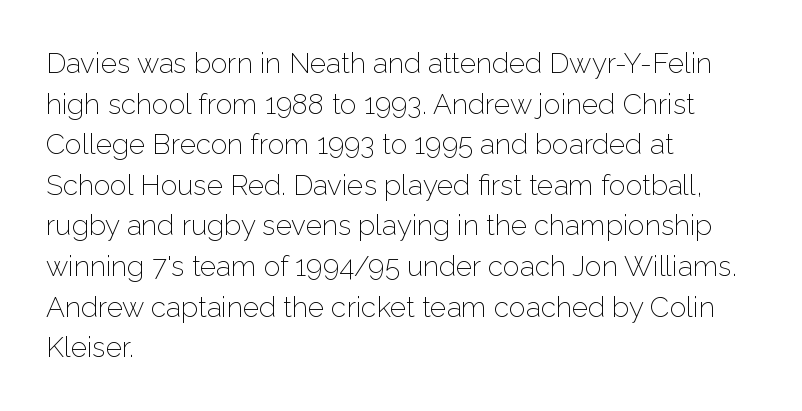
Bare-footed words on every line. You could not count columns in this text — the font is proportionally spaced. Which margin do the lines hug? The left one — the right edge is uneven. Ink coverage per letter is moderate at most.
